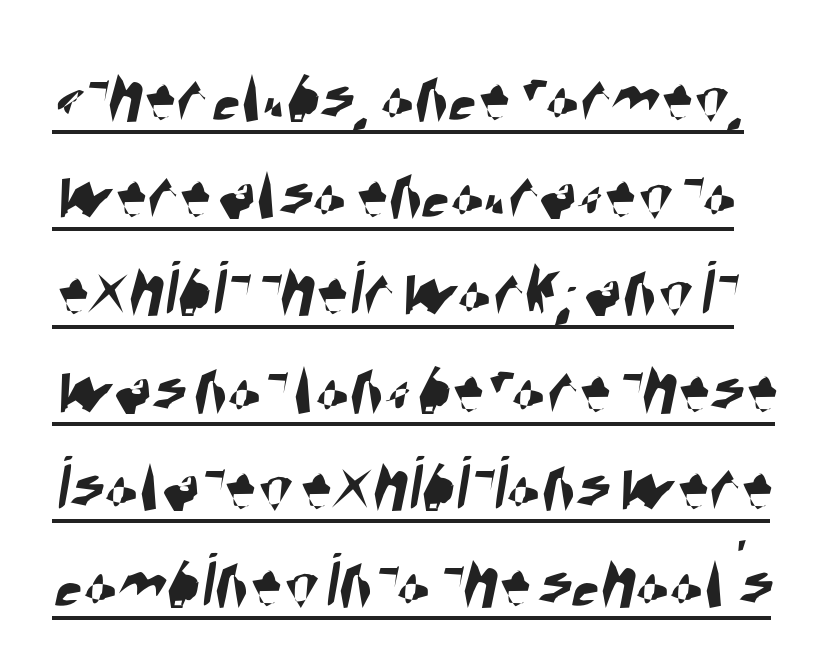
{"serif": "no", "width": "condensed", "stroke_contrast": "high", "x_height": "large", "monospaced": "no", "underline": "yes", "line_spacing_ratio": 1.23, "letter_spacing": "normal", "letter_spacing_em": 0.0, "glyph_px": 79}
